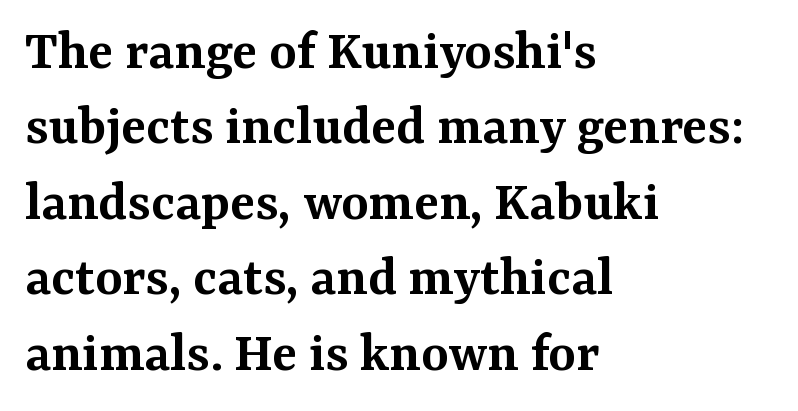
Q: Is the text bold? A: Semi-bold.
Q: Is the text italic (slanted)? A: No, it is upright.
Q: Is the typeface a serif or a sans-serif typeface? A: Serif.
Q: Is the text underlined? A: No.
Q: How is the paragraph aligned? A: Left-aligned.
Q: Is the spacing between letters normal or unusually wide? A: Normal.
Q: Is the spacing between lines tight, normal or loose? A: Normal.
Q: Width (condensed, normal, or wide)? A: Normal.
Q: Stroke contrast? A: Medium.
Q: x-height? A: Medium.
Q: Monospaced? A: No.
